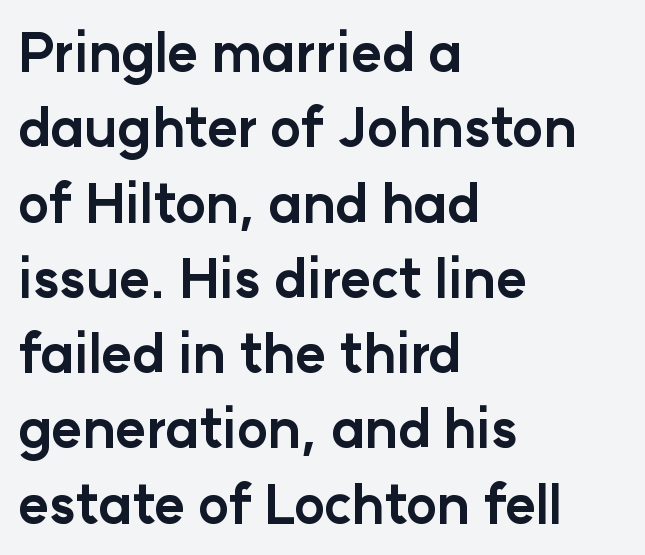
The image shows 53 px bold sans-serif type, upright; set left-aligned, normal line spacing (1.42x), normal letter spacing, not underlined; low stroke contrast and a medium x-height.
